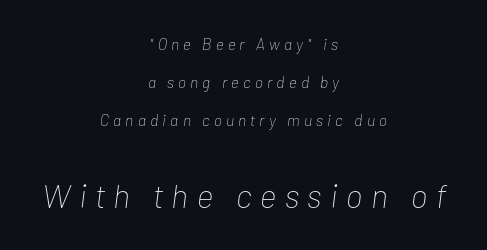
Q: Is the text bold? A: No.
Q: Is the text italic (slanted)? A: Yes, it leans right by about 7 degrees.
Q: Is the text underlined? A: No.
Q: How is the paragraph aligned? A: Centered.
Q: Is the spacing between letters normal or unusually wide? A: Unusually wide.
Q: Is the spacing between lines tight, normal or loose? A: Loose.
Q: Which block of text is set in a larger size, the first (top) or the second (bottom)? A: The second (bottom) one.
Q: Width (condensed, normal, or wide)? A: Condensed.
Q: Stroke contrast? A: Low.
Q: x-height? A: Medium.
Q: Monospaced? A: No.
